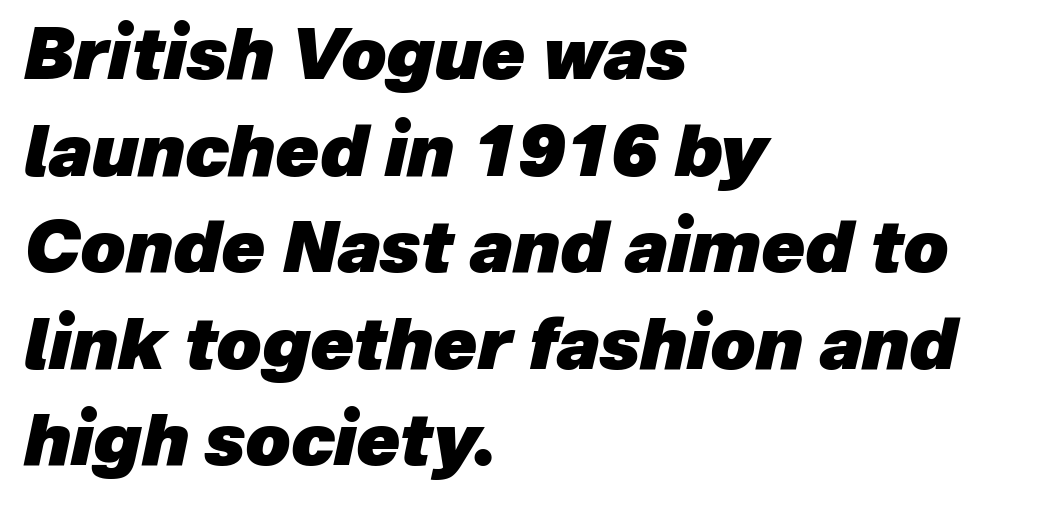
{"italic": "yes", "lean": "right", "slant_degrees": 12, "bold": "yes", "weight": "heavy", "width": "normal", "stroke_contrast": "low", "x_height": "medium", "monospaced": "no", "underline": "no", "align": "left", "line_spacing": "normal", "line_spacing_ratio": 1.36, "letter_spacing": "normal", "letter_spacing_em": 0.0, "glyph_px": 71}
